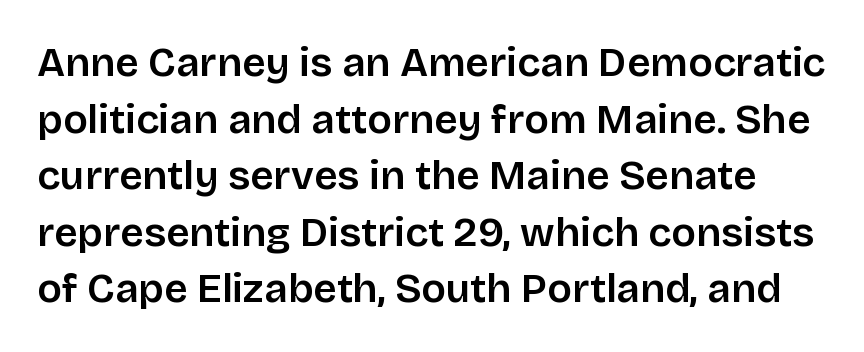
{"serif": "no", "italic": "no", "width": "normal", "stroke_contrast": "low", "x_height": "large", "monospaced": "no", "underline": "no", "line_spacing": "normal", "line_spacing_ratio": 1.38, "letter_spacing": "normal", "letter_spacing_em": 0.0, "glyph_px": 41}
